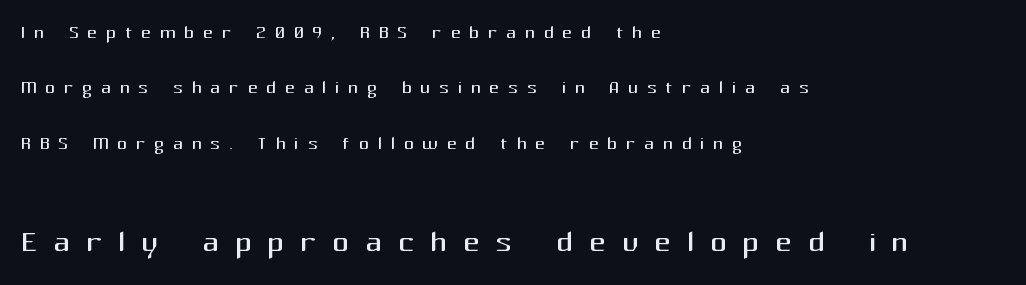
Q: Is the text bold? A: No.
Q: Is the text italic (slanted)? A: No, it is upright.
Q: Is the typeface a serif or a sans-serif typeface? A: Sans-serif.
Q: Is the text underlined? A: No.
Q: How is the paragraph aligned? A: Left-aligned.
Q: Is the spacing between letters normal or unusually wide? A: Unusually wide.
Q: Is the spacing between lines tight, normal or loose? A: Loose.
Q: Which block of text is set in a larger size, the first (top) or the second (bottom)? A: The second (bottom) one.
Q: Width (condensed, normal, or wide)? A: Normal.
Q: Stroke contrast? A: Medium.
Q: x-height? A: Medium.
Q: Monospaced? A: No.
